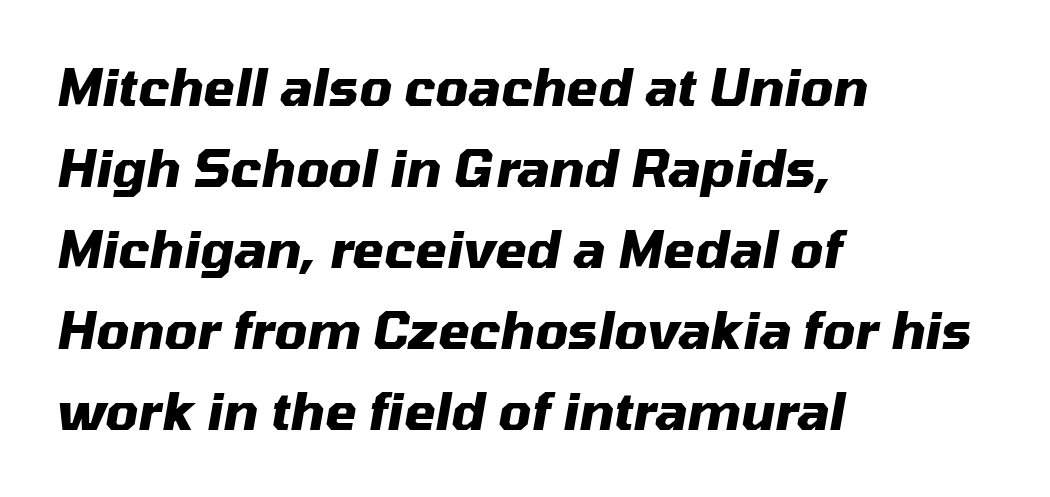
Q: Is the text bold? A: Yes.
Q: Is the text italic (slanted)? A: Yes, it leans right by about 10 degrees.
Q: Is the text underlined? A: No.
Q: How is the paragraph aligned? A: Left-aligned.
Q: Is the spacing between letters normal or unusually wide? A: Normal.
Q: Is the spacing between lines tight, normal or loose? A: Normal.
Q: Width (condensed, normal, or wide)? A: Normal.
Q: Stroke contrast? A: Medium.
Q: x-height? A: Medium.
Q: Monospaced? A: No.
